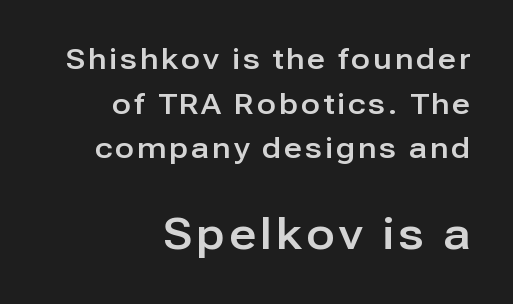
{"serif": "no", "italic": "no", "width": "normal", "stroke_contrast": "low", "x_height": "medium", "monospaced": "no", "underline": "no", "align": "right", "line_spacing": "normal", "line_spacing_ratio": 1.59, "larger_block": "second", "size_ratio": 1.5, "glyph_px": 42}
